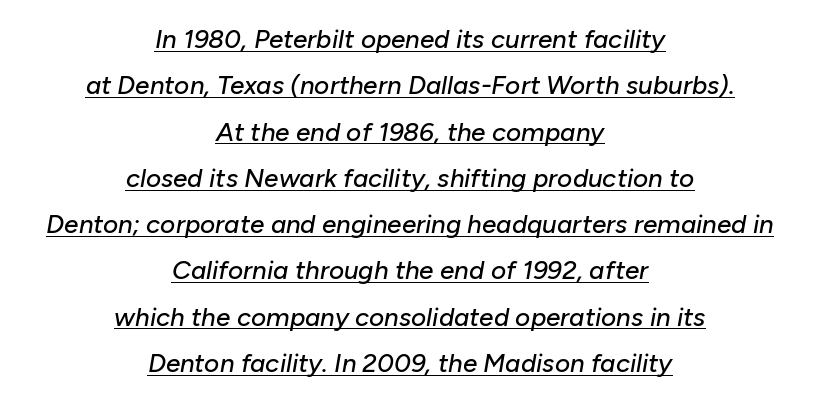
Q: Is the text italic (slanted)? A: Yes, it leans right by about 10 degrees.
Q: Is the text underlined? A: Yes.
Q: How is the paragraph aligned? A: Centered.
Q: Is the spacing between letters normal or unusually wide? A: Normal.
